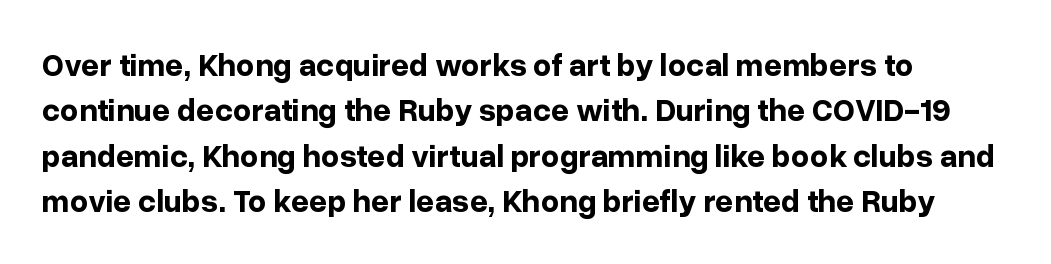
The letters carry no serifs — their stems end cleanly without finishing strokes. The foot of each line stays bare and open. Spacing verdict: proportional, widths tailored to each character. Each new line begins a customary step beneath the previous one. Every character sits straight up, as roman type does. Characters follow at the spacing the type designer built in.
